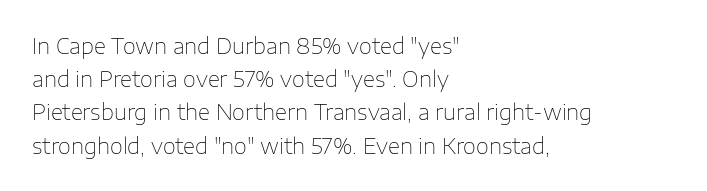
The image shows 21 px text type, upright; set left-aligned, normal line spacing (1.58x), normal letter spacing, not underlined.
